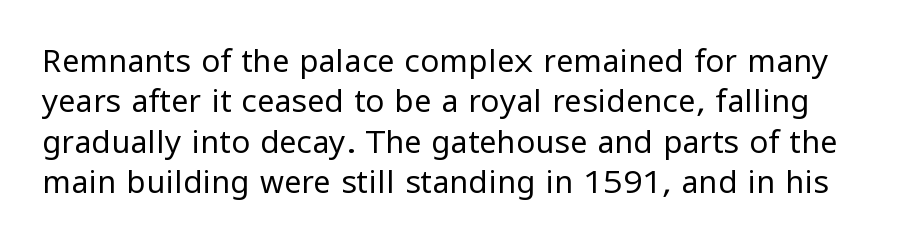
Q: Is the text bold? A: No.
Q: Is the text italic (slanted)? A: No, it is upright.
Q: Is the typeface a serif or a sans-serif typeface? A: Sans-serif.
Q: Is the text underlined? A: No.
Q: Is the spacing between letters normal or unusually wide? A: Normal.
Q: Is the spacing between lines tight, normal or loose? A: Normal.
Q: Width (condensed, normal, or wide)? A: Normal.
Q: Stroke contrast? A: Low.
Q: x-height? A: Medium.
Q: Monospaced? A: No.
